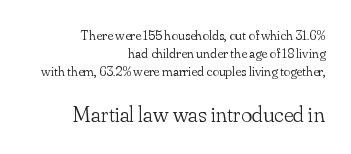
{"italic": "no", "bold": "no", "underline": "no", "align": "right", "line_spacing": "normal", "line_spacing_ratio": 1.3, "letter_spacing": "normal", "letter_spacing_em": 0.0, "larger_block": "second", "size_ratio": 1.64, "glyph_px": 23}
